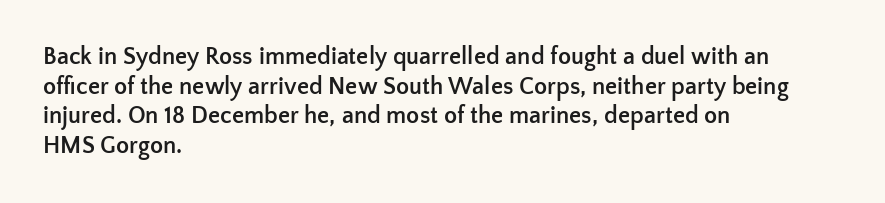
The image shows 24 px bold type, upright; set left-aligned, line spacing 1.23x, normal letter spacing, not underlined.
